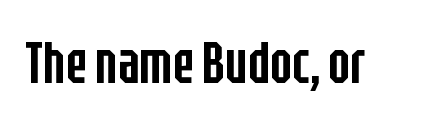
Q: Is the text bold? A: Semi-bold.
Q: Is the text italic (slanted)? A: No, it is upright.
Q: Is the typeface a serif or a sans-serif typeface? A: Sans-serif.
Q: Is the text underlined? A: No.
Q: Is the spacing between letters normal or unusually wide? A: Normal.
Q: Width (condensed, normal, or wide)? A: Condensed.
Q: Stroke contrast? A: Low.
Q: x-height? A: Large.
Q: Monospaced? A: No.
